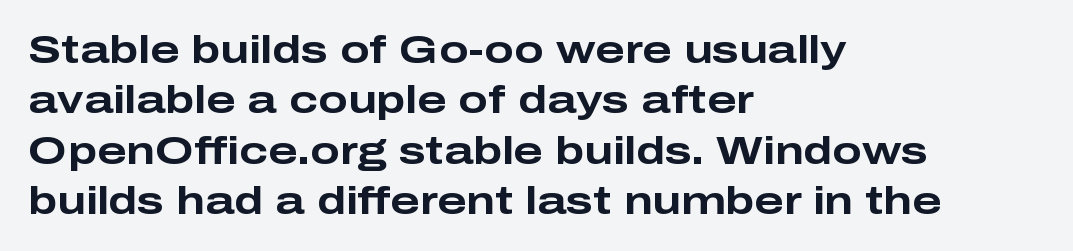
The image shows 39 px bold, wide sans-serif type, upright; set left-aligned, normal line spacing (1.29x), normal letter spacing, not underlined; low stroke contrast and a medium x-height.
